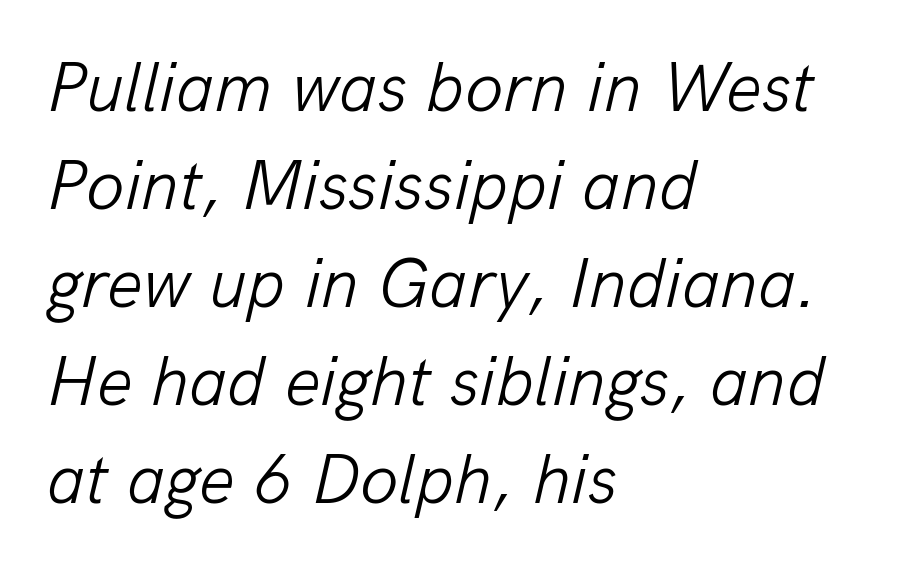
Check the space under the baseline: it is left empty. You could not count columns in this text — the font is proportionally spaced. Slanted lettering throughout. In terms of leading, this rendering sits right in the middle. How are the letters spaced? Ordinarily, with no added tracking. If you drew a ruler down the left edge, every line would touch it.
